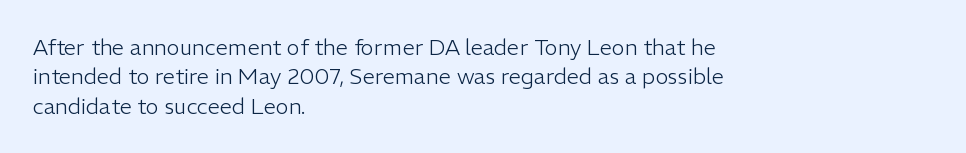
{"italic": "no", "bold": "no", "underline": "no", "align": "left", "line_spacing": "normal", "line_spacing_ratio": 1.34, "letter_spacing": "normal", "letter_spacing_em": 0.0, "glyph_px": 22}
